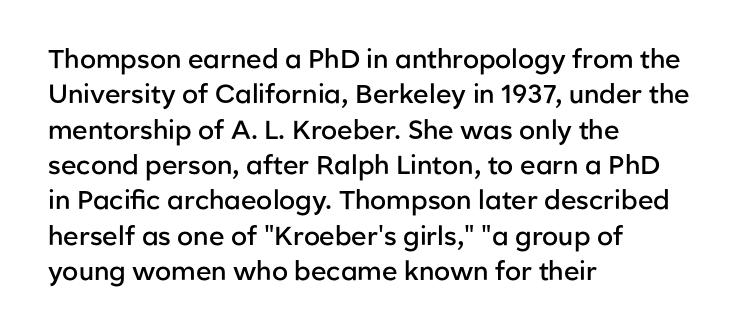
The image shows 26 px text type, upright; set left-aligned, normal line spacing (1.36x), normal letter spacing, not underlined.
